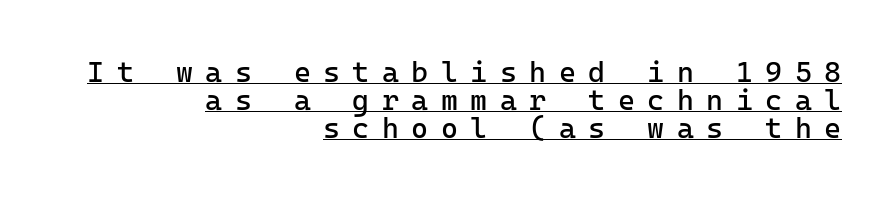
Which margin do the lines hug? The right one — the left edge is uneven. The letters march in equal steps, a hallmark of fixed-pitch type. The specimen includes a rule beneath the text block's lines. Whoever set this chose condensed vertical rhythm over breathing room. The passage shown has open, widely tracked lettering throughout. Stroke thickness stays within the range of a standard reading face or lighter.
